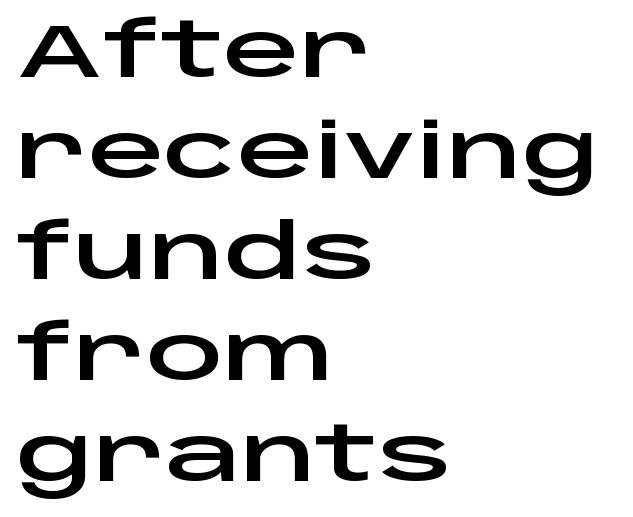
The gap between lines stays unmarked. Notice how descenders clear the ascenders below comfortably — that's standard leading. Typeset ragged right — the left edge is the straight one. Is this a fixed-width face? No — the glyphs have proportional, varying widths.
